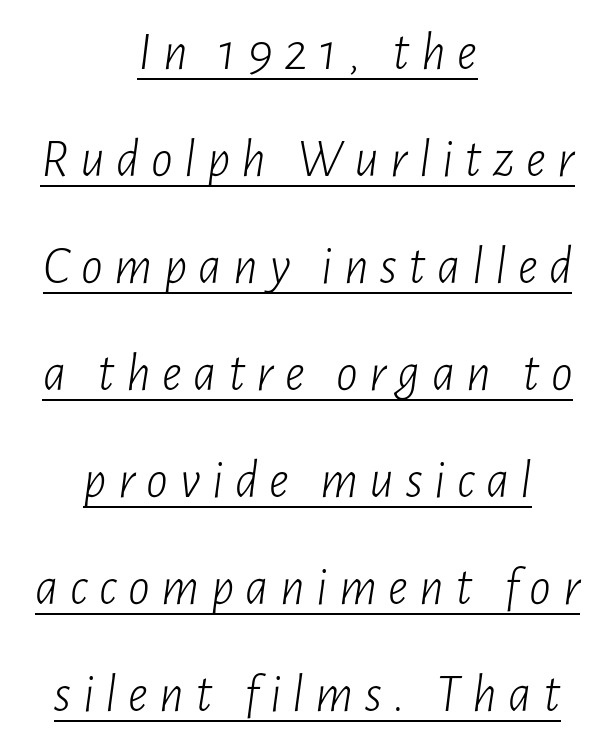
{"italic": "yes", "lean": "right", "slant_degrees": 7, "bold": "no", "weight": "light", "width": "condensed", "stroke_contrast": "low", "x_height": "medium", "monospaced": "no", "underline": "yes", "align": "center", "line_spacing": "loose", "line_spacing_ratio": 1.98, "letter_spacing": "wide", "letter_spacing_em": 0.21, "glyph_px": 54}
